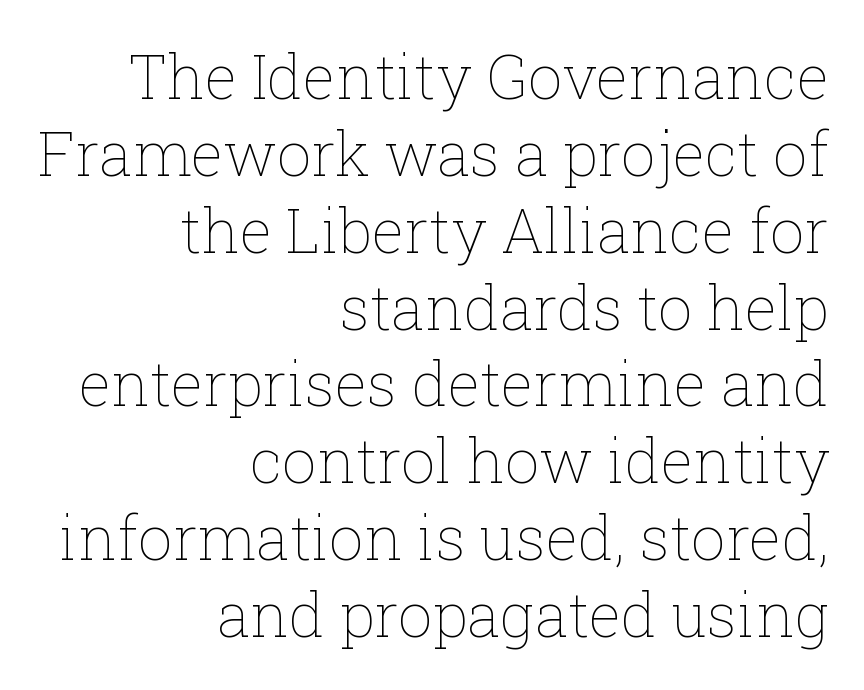
{"italic": "no", "bold": "no", "weight": "thin", "width": "normal", "stroke_contrast": "low", "x_height": "medium", "monospaced": "no", "underline": "no", "align": "right", "line_spacing": "normal", "line_spacing_ratio": 1.26, "letter_spacing": "normal", "letter_spacing_em": 0.0, "glyph_px": 61}
